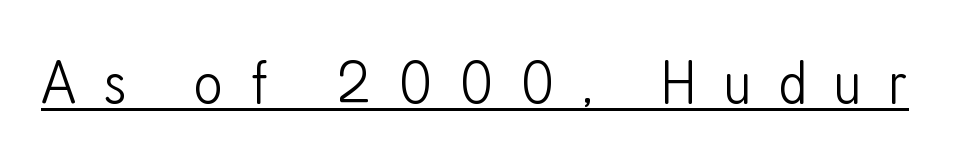
{"serif": "no", "italic": "no", "bold": "no", "weight": "light", "width": "condensed", "stroke_contrast": "low", "x_height": "medium", "monospaced": "no", "underline": "yes", "letter_spacing": "wide", "letter_spacing_em": 0.42, "glyph_px": 63}
